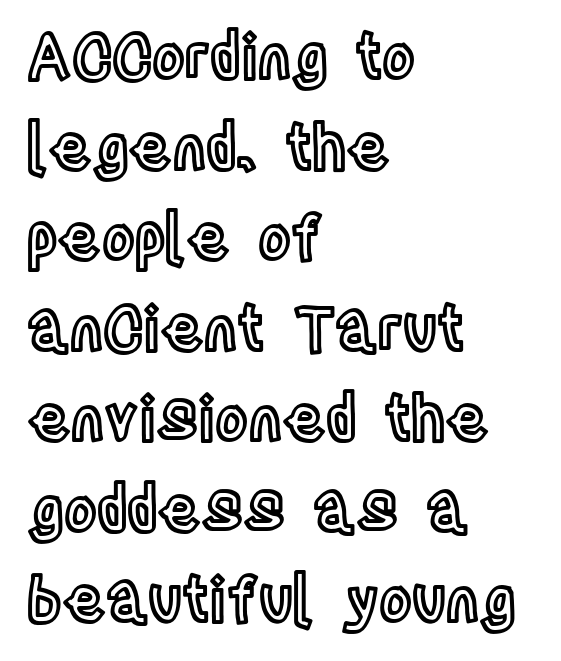
These lines are set flush left with a ragged right edge. Looks like regular typesetting: each glyph gets only the width it needs. What stands out about the letter spacing? Nothing — it is the standard amount. Is there much room between lines? A standard amount, neither cramped nor airy. Anything drawn beneath the words? Only blank space. The lettering stays uniformly vertical, giving the passage a roman look.
